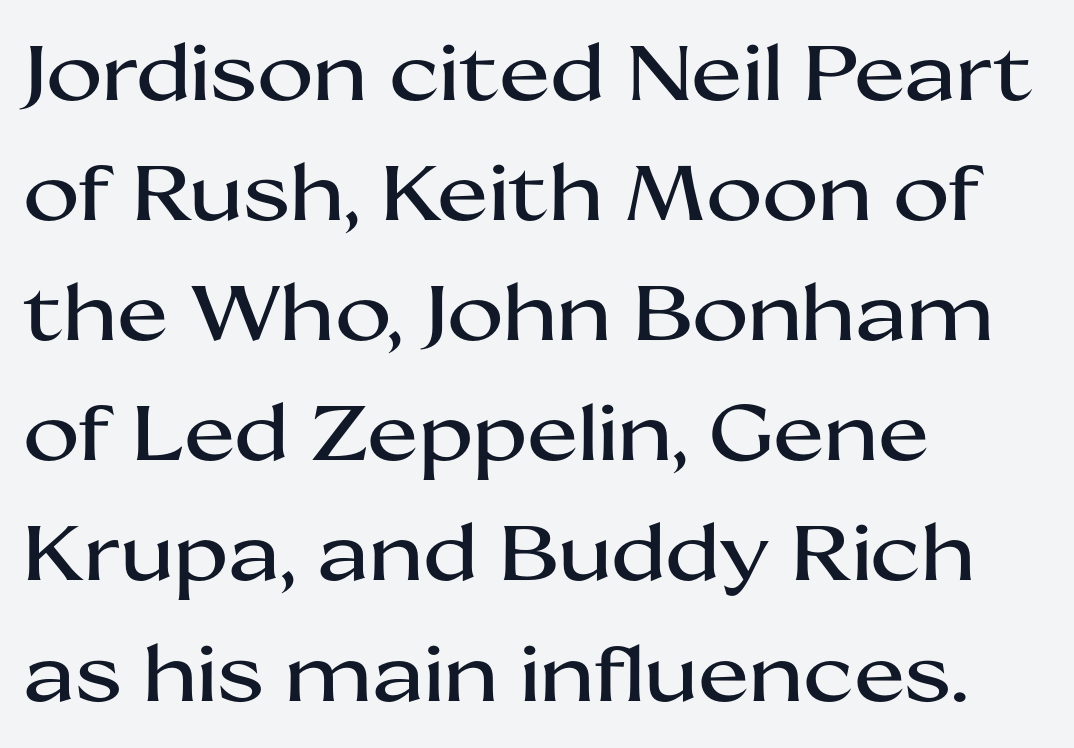
The image shows 77 px wide type, upright; set left-aligned, normal line spacing (1.56x), normal letter spacing, not underlined; medium stroke contrast and a medium x-height.
